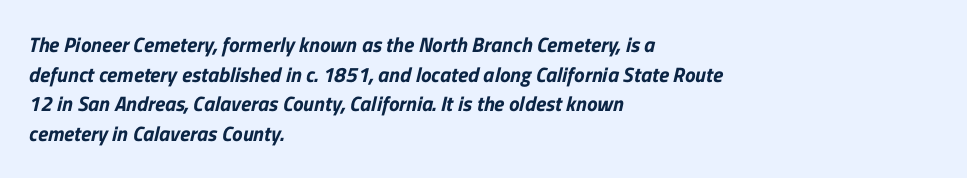
The image shows 21 px text type; set left-aligned, normal line spacing (1.41x), normal letter spacing, not underlined.
